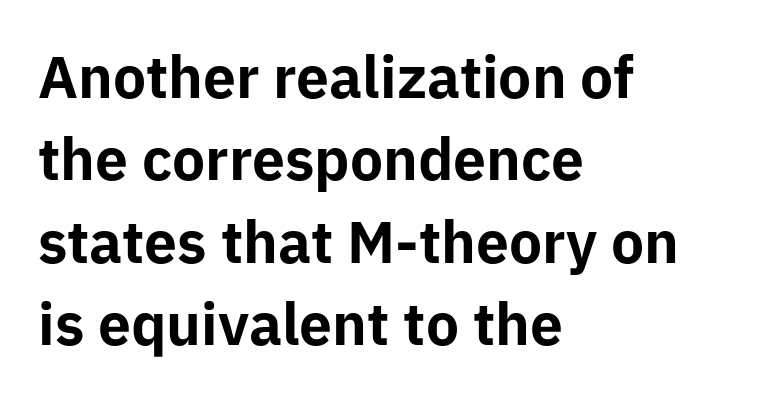
Q: Is the text bold? A: Yes.
Q: Is the text italic (slanted)? A: No, it is upright.
Q: Is the typeface a serif or a sans-serif typeface? A: Sans-serif.
Q: Is the text underlined? A: No.
Q: How is the paragraph aligned? A: Left-aligned.
Q: Is the spacing between letters normal or unusually wide? A: Normal.
Q: Is the spacing between lines tight, normal or loose? A: Normal.
Q: Width (condensed, normal, or wide)? A: Normal.
Q: Stroke contrast? A: Low.
Q: x-height? A: Medium.
Q: Monospaced? A: No.
